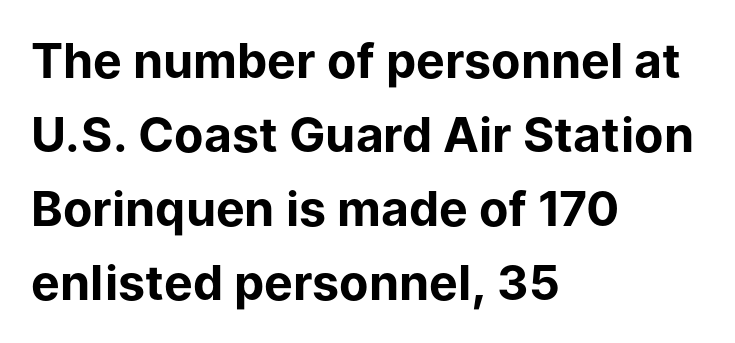
{"serif": "no", "italic": "no", "bold": "yes", "weight": "bold", "width": "normal", "stroke_contrast": "low", "x_height": "medium", "monospaced": "no", "underline": "no", "align": "left", "line_spacing": "normal", "line_spacing_ratio": 1.54, "letter_spacing": "normal", "letter_spacing_em": 0.0, "glyph_px": 48}
